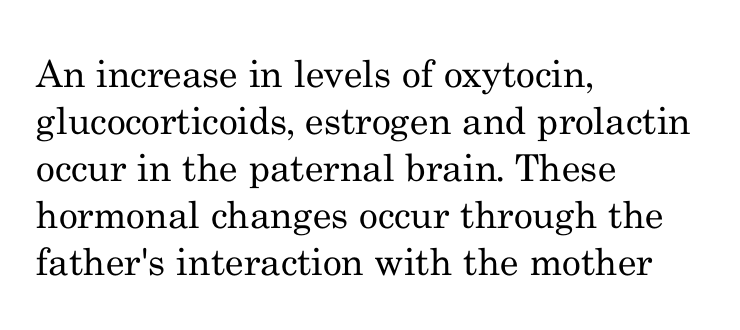
{"serif": "yes", "italic": "no", "bold": "no", "weight": "regular", "width": "normal", "stroke_contrast": "medium", "x_height": "small", "monospaced": "no", "underline": "no", "align": "left", "line_spacing": "normal", "line_spacing_ratio": 1.27, "letter_spacing": "normal", "letter_spacing_em": 0.0, "glyph_px": 37}
